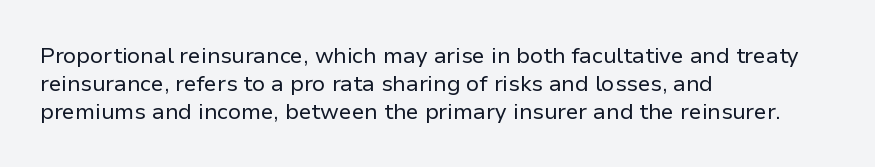
The image shows 22 px text type, upright; set left-aligned, normal line spacing (1.27x), normal letter spacing, not underlined.
